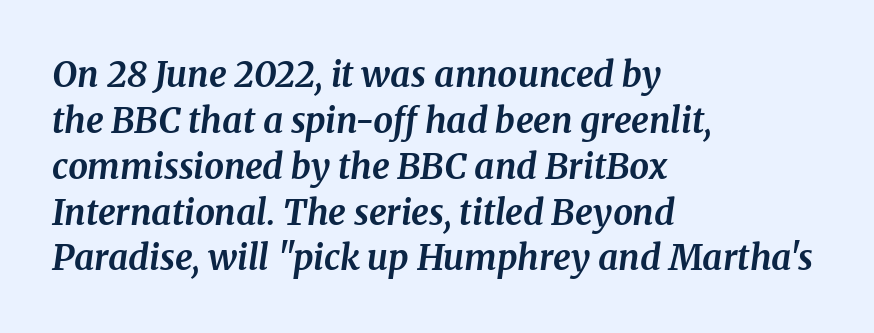
{"serif": "yes", "italic": "yes", "lean": "right", "slant_degrees": 8, "bold": "yes", "weight": "bold", "width": "normal", "stroke_contrast": "medium", "x_height": "medium", "monospaced": "no", "underline": "no", "align": "left", "line_spacing": "normal", "line_spacing_ratio": 1.31, "letter_spacing": "normal", "letter_spacing_em": 0.0, "glyph_px": 35}
